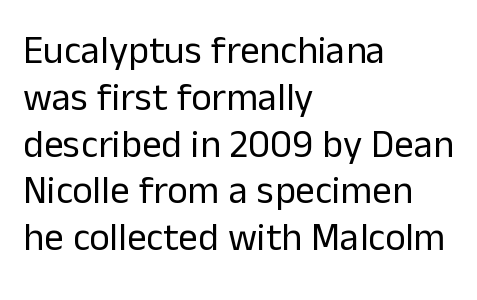
{"serif": "no", "italic": "no", "bold": "no", "weight": "regular", "width": "normal", "stroke_contrast": "low", "x_height": "medium", "monospaced": "no", "underline": "no", "align": "left", "line_spacing_ratio": 1.2, "letter_spacing": "normal", "letter_spacing_em": 0.0, "glyph_px": 39}
